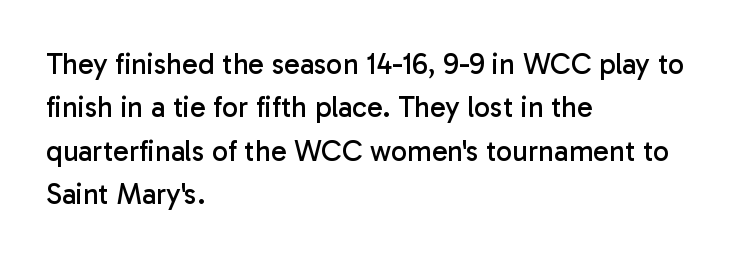
Q: Is the text bold? A: No.
Q: Is the text italic (slanted)? A: No, it is upright.
Q: Is the typeface a serif or a sans-serif typeface? A: Sans-serif.
Q: Is the text underlined? A: No.
Q: How is the paragraph aligned? A: Left-aligned.
Q: Is the spacing between letters normal or unusually wide? A: Normal.
Q: Is the spacing between lines tight, normal or loose? A: Normal.
Q: Width (condensed, normal, or wide)? A: Normal.
Q: Stroke contrast? A: Low.
Q: x-height? A: Medium.
Q: Monospaced? A: No.
